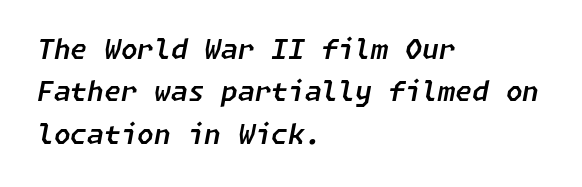
The image shows 27 px text type, italic (leaning right); set left-aligned, normal line spacing (1.57x), normal letter spacing, not underlined.
